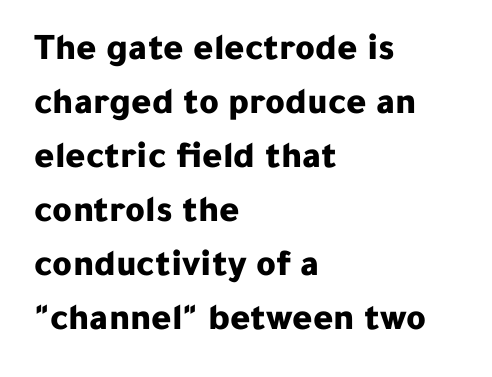
Italic? Not at all — the glyphs are vertical. Here the glyphs are tracked normally, forming tight word shapes. Is this a sans? Yes — the strokes have no serifs. Decoration check: the copy has no underline. The rendering anchors every line to the left-hand side. Proportional: the letters do not fall into vertical columns.
